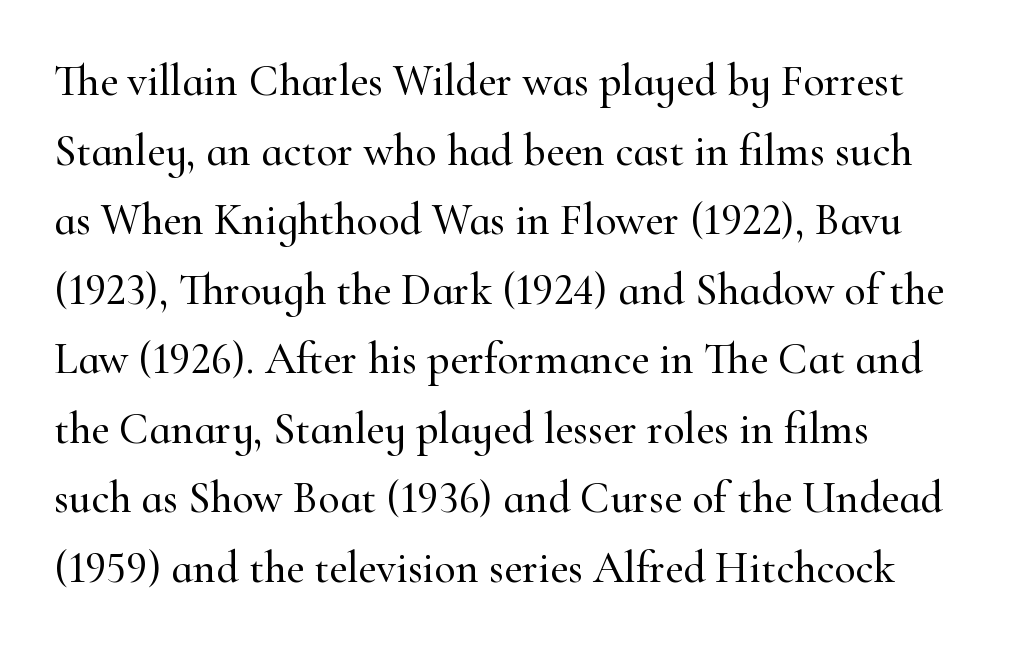
{"serif": "yes", "italic": "no", "width": "normal", "stroke_contrast": "high", "x_height": "small", "monospaced": "no", "underline": "no", "line_spacing": "normal", "line_spacing_ratio": 1.58, "letter_spacing": "normal", "letter_spacing_em": 0.0, "glyph_px": 44}
